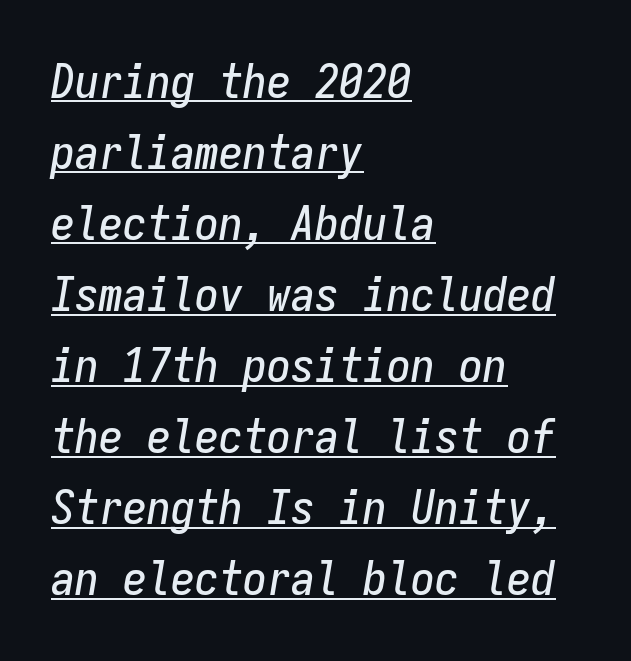
{"italic": "yes", "lean": "right", "slant_degrees": 9, "width": "condensed", "stroke_contrast": "low", "x_height": "medium", "monospaced": "yes", "underline": "yes", "align": "left", "line_spacing": "normal", "line_spacing_ratio": 1.48, "letter_spacing": "normal", "letter_spacing_em": 0.0, "glyph_px": 48}
